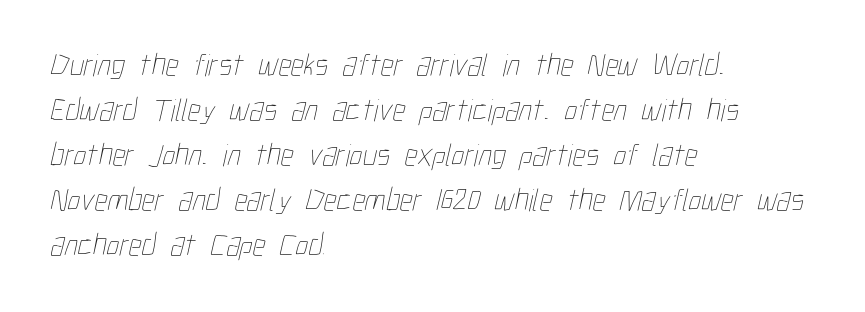
The image shows 32 px thin, condensed type; set left-aligned, normal line spacing (1.41x), normal letter spacing, not underlined; low stroke contrast and a medium x-height.
